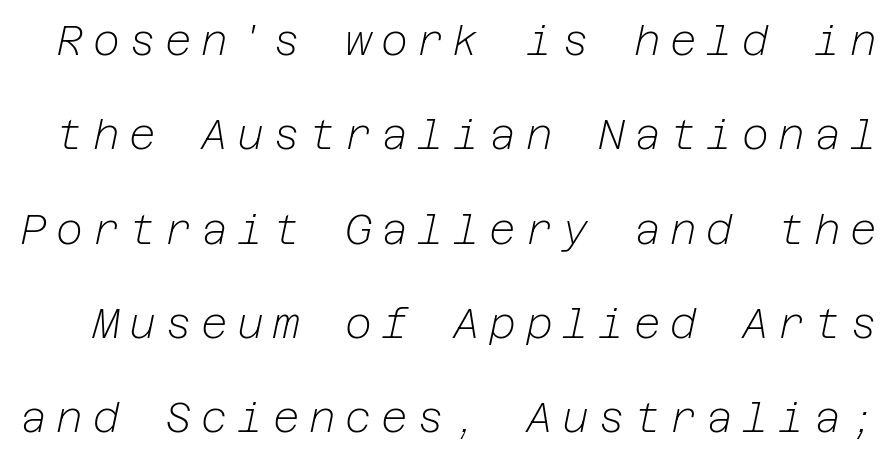
The image shows 41 px light type, italic (leaning right); set loose line spacing (2.3x), unusually wide letter spacing (+0.23 em), not underlined; low stroke contrast and a medium x-height.
